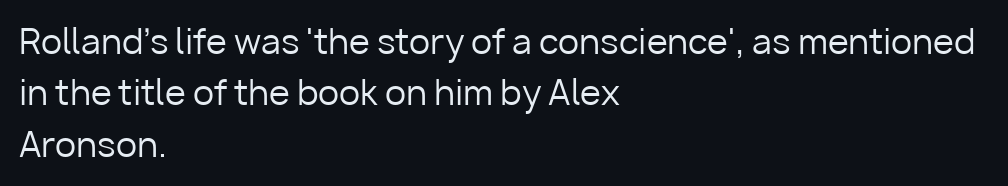
The image shows 34 px regular-weight sans-serif type, upright; set left-aligned, normal line spacing (1.51x), normal letter spacing, not underlined; low stroke contrast and a medium x-height.
